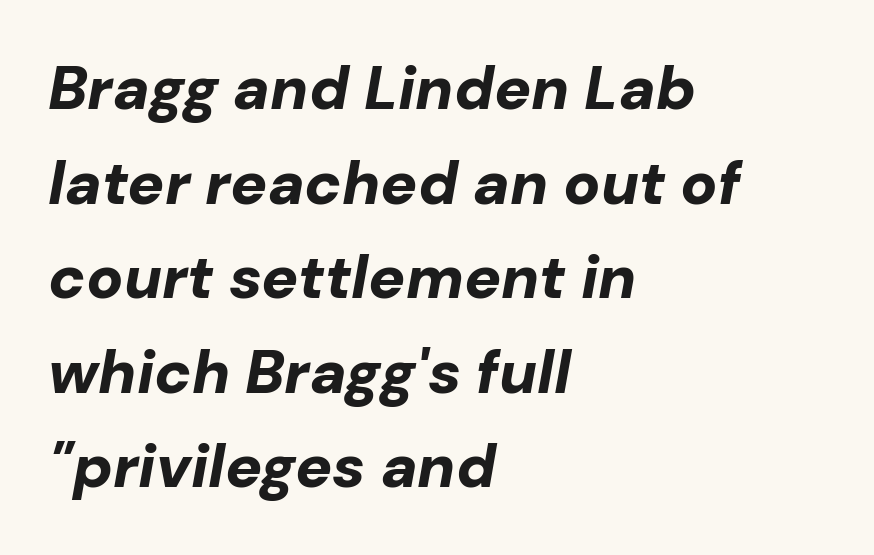
Q: Is the text bold? A: Yes.
Q: Is the text italic (slanted)? A: Yes, it leans right by about 10 degrees.
Q: Is the text underlined? A: No.
Q: How is the paragraph aligned? A: Left-aligned.
Q: Is the spacing between letters normal or unusually wide? A: Normal.
Q: Is the spacing between lines tight, normal or loose? A: Normal.
Q: Width (condensed, normal, or wide)? A: Normal.
Q: Stroke contrast? A: Low.
Q: x-height? A: Medium.
Q: Monospaced? A: No.
